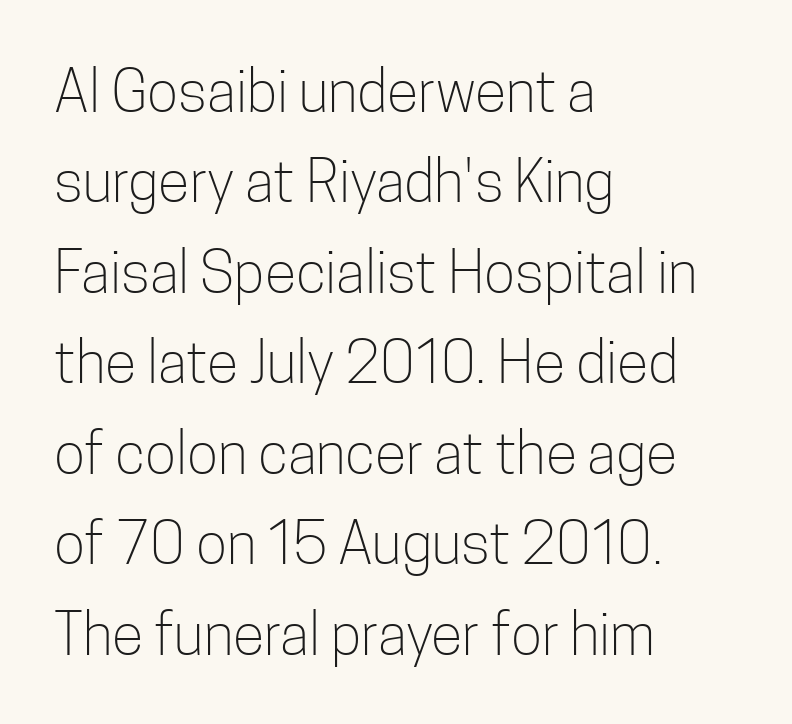
{"serif": "no", "italic": "no", "bold": "no", "weight": "light", "width": "condensed", "stroke_contrast": "low", "x_height": "medium", "monospaced": "no", "underline": "no", "align": "left", "line_spacing": "normal", "line_spacing_ratio": 1.56, "letter_spacing": "normal", "letter_spacing_em": 0.0, "glyph_px": 58}
